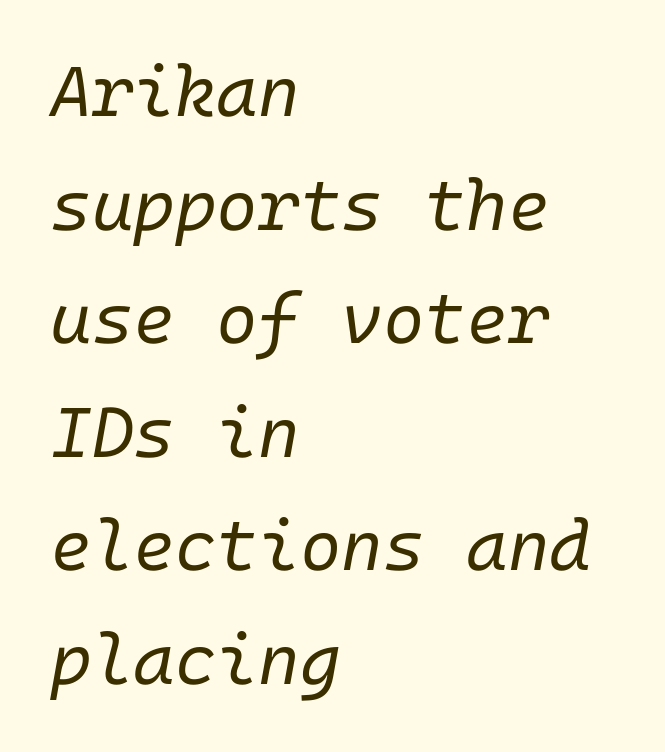
Q: Is the text bold? A: No.
Q: Is the text italic (slanted)? A: Yes, it leans right by about 10 degrees.
Q: Is the text underlined? A: No.
Q: How is the paragraph aligned? A: Left-aligned.
Q: Is the spacing between letters normal or unusually wide? A: Normal.
Q: Is the spacing between lines tight, normal or loose? A: Normal.
Q: Width (condensed, normal, or wide)? A: Normal.
Q: Stroke contrast? A: Low.
Q: x-height? A: Medium.
